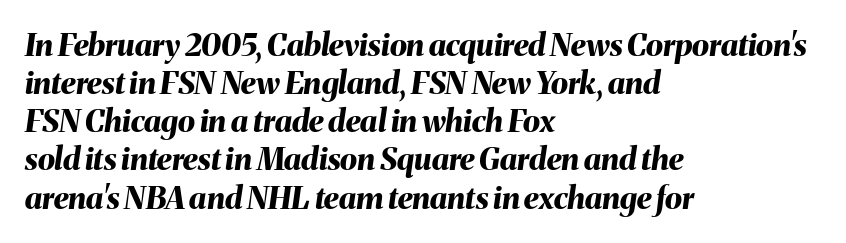
Q: Is the text bold? A: Yes.
Q: Is the text italic (slanted)? A: Yes, it leans right by about 8 degrees.
Q: Is the text underlined? A: No.
Q: How is the paragraph aligned? A: Left-aligned.
Q: Is the spacing between letters normal or unusually wide? A: Normal.
Q: Width (condensed, normal, or wide)? A: Normal.
Q: Stroke contrast? A: Medium.
Q: x-height? A: Medium.
Q: Monospaced? A: No.
